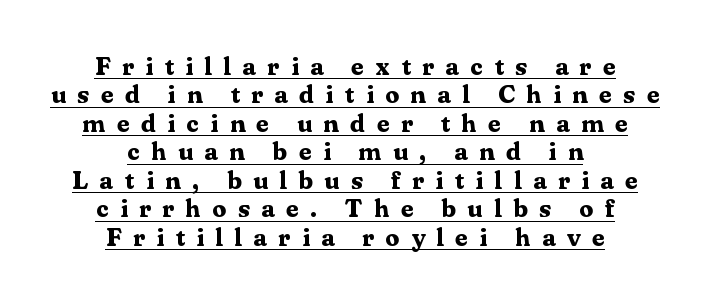
The image shows 25 px bold type, upright; set centered, tight line spacing (1.14x), unusually wide letter spacing (+0.46 em), underlined.
